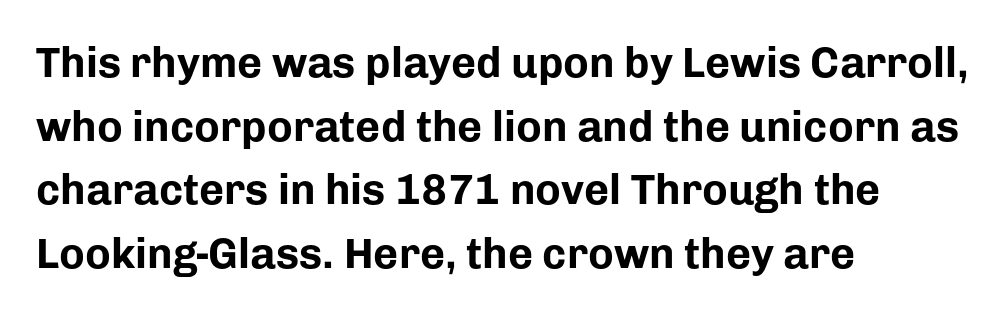
Q: Is the text bold? A: Yes.
Q: Is the text italic (slanted)? A: No, it is upright.
Q: Is the typeface a serif or a sans-serif typeface? A: Sans-serif.
Q: Is the text underlined? A: No.
Q: How is the paragraph aligned? A: Left-aligned.
Q: Is the spacing between letters normal or unusually wide? A: Normal.
Q: Is the spacing between lines tight, normal or loose? A: Normal.
Q: Width (condensed, normal, or wide)? A: Normal.
Q: Stroke contrast? A: Low.
Q: x-height? A: Medium.
Q: Monospaced? A: No.
